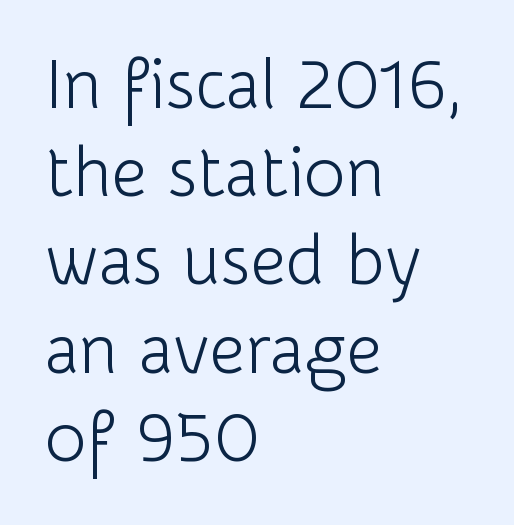
The passage shown is typeset with a sans-serif family. These lines are rendered in a variable-pitch font. Check under the words: just untouched page. These lines keep a tight, regular rhythm from letter to letter. Successive baselines arrive at the customary interval. This is not heavy type; no bold has been used.
